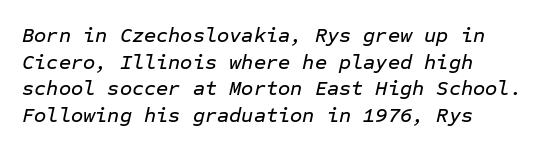
Q: Is the text italic (slanted)? A: Yes, it leans right by about 12 degrees.
Q: Is the text underlined? A: No.
Q: How is the paragraph aligned? A: Left-aligned.
Q: Is the spacing between letters normal or unusually wide? A: Normal.
Q: Is the spacing between lines tight, normal or loose? A: Normal.
